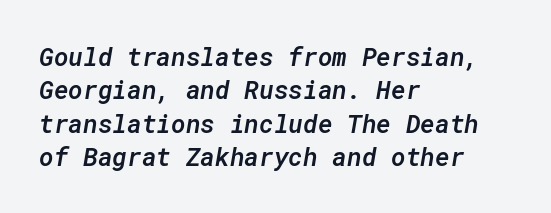
The image shows 25 px text type, italic (leaning right); set left-aligned, normal line spacing (1.34x), normal letter spacing, not underlined.
